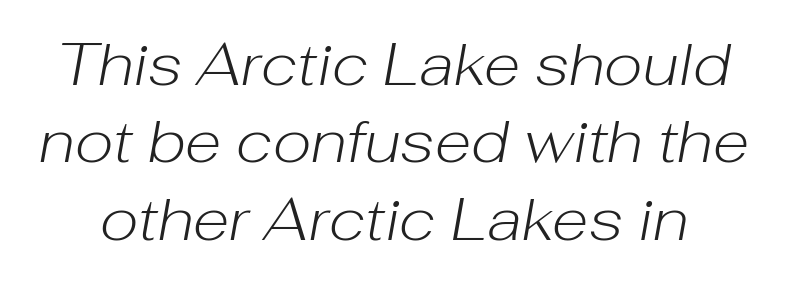
The image shows 60 px light type, italic (leaning right); set normal line spacing (1.29x), normal letter spacing, not underlined; low stroke contrast and a medium x-height.
